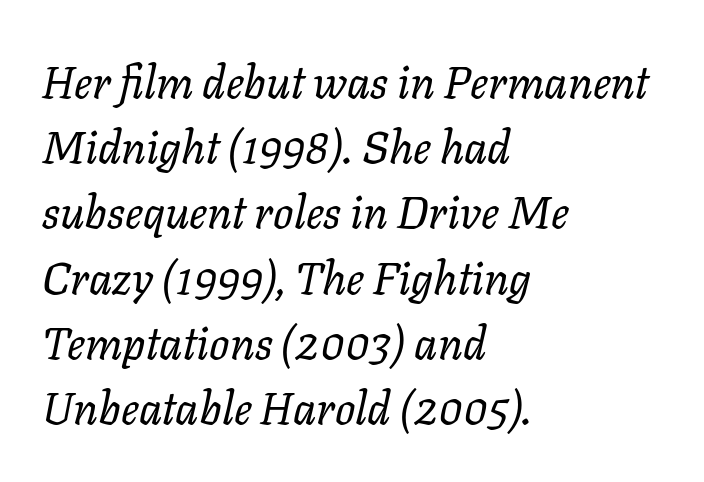
The image shows 45 px regular-weight type, italic (leaning right); set left-aligned, normal line spacing (1.45x), normal letter spacing, not underlined; low stroke contrast and a medium x-height.
